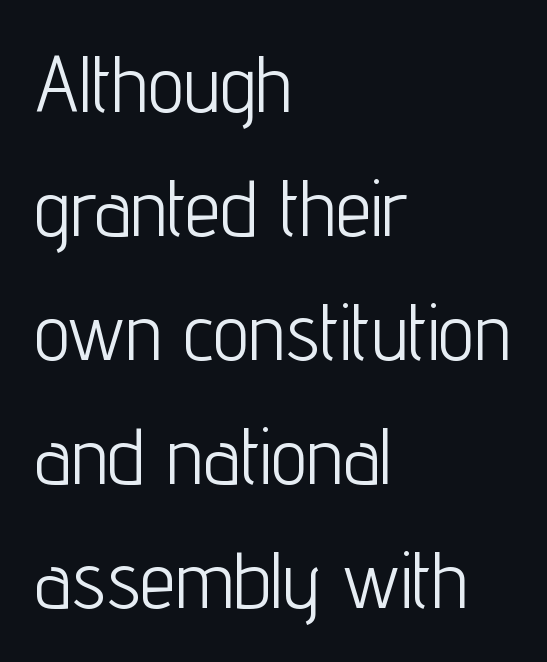
The image shows 80 px light, condensed sans-serif type, upright; set left-aligned, normal line spacing (1.55x), normal letter spacing, not underlined; low stroke contrast and a medium x-height.
